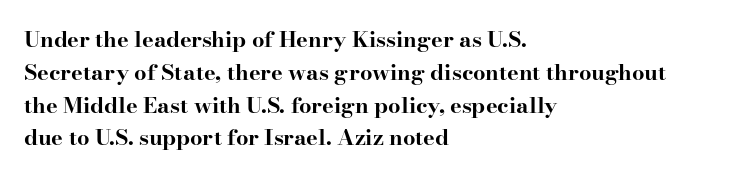
Q: Is the text bold? A: Yes.
Q: Is the text italic (slanted)? A: No, it is upright.
Q: Is the text underlined? A: No.
Q: How is the paragraph aligned? A: Left-aligned.
Q: Is the spacing between letters normal or unusually wide? A: Normal.
Q: Is the spacing between lines tight, normal or loose? A: Normal.
